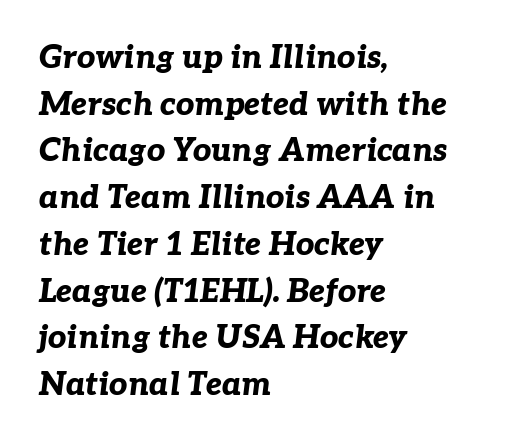
These words are printed bold, with thick strokes throughout. Spacing verdict: proportional, widths tailored to each character. This is oblique type, the kind used for emphasis or titles. A normal amount of white space separates one row of letters from the next.
